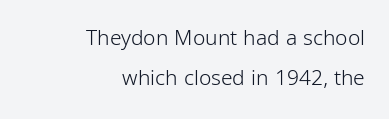
Q: Is the text bold? A: No.
Q: Is the text italic (slanted)? A: No, it is upright.
Q: Is the text underlined? A: No.
Q: How is the paragraph aligned? A: Right-aligned.
Q: Is the spacing between letters normal or unusually wide? A: Normal.
Q: Is the spacing between lines tight, normal or loose? A: Loose.
